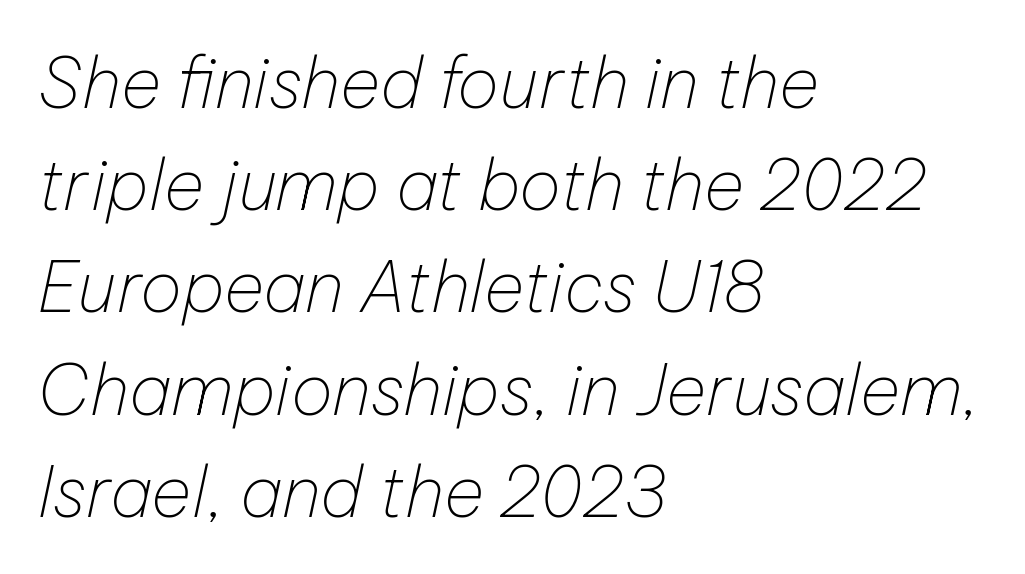
Q: Is the text bold? A: No.
Q: Is the text italic (slanted)? A: Yes, it leans right by about 12 degrees.
Q: Is the text underlined? A: No.
Q: How is the paragraph aligned? A: Left-aligned.
Q: Is the spacing between letters normal or unusually wide? A: Normal.
Q: Is the spacing between lines tight, normal or loose? A: Normal.
Q: Width (condensed, normal, or wide)? A: Normal.
Q: Stroke contrast? A: Low.
Q: x-height? A: Medium.
Q: Monospaced? A: No.
